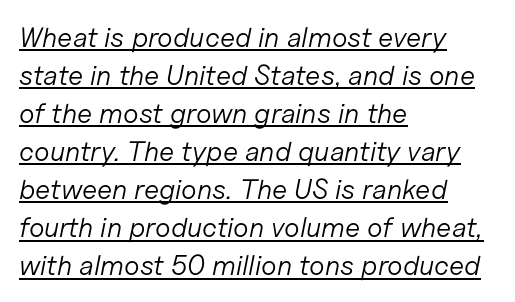
Tall strokes in this sample are angled rather than plumb. These lines are set flush left with a ragged right edge. Quick note: underline on. This is not heavy type; no bold has been used. Character widths vary here, with narrow letters taking less room than wide ones. Default kerning and tracking; the words read as compact shapes.
